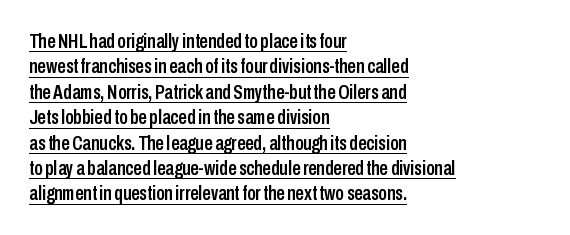
{"italic": "no", "underline": "yes", "align": "left", "line_spacing_ratio": 1.21, "letter_spacing": "normal", "letter_spacing_em": 0.0, "glyph_px": 21}
